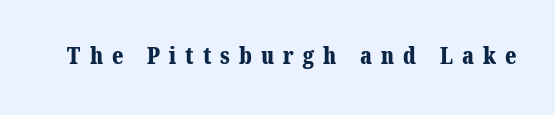
{"bold": "yes", "underline": "no", "letter_spacing": "wide", "letter_spacing_em": 0.39, "glyph_px": 23}
